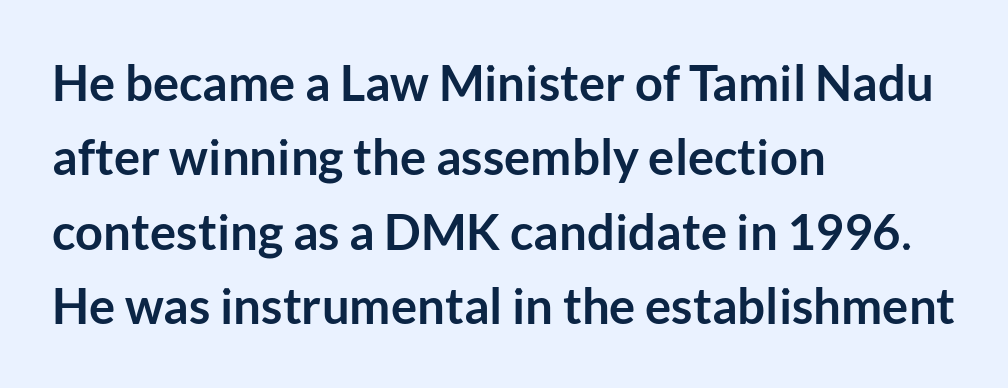
The image shows 49 px semibold sans-serif type, upright; set left-aligned, normal line spacing (1.52x), normal letter spacing, not underlined; low stroke contrast and a medium x-height.
